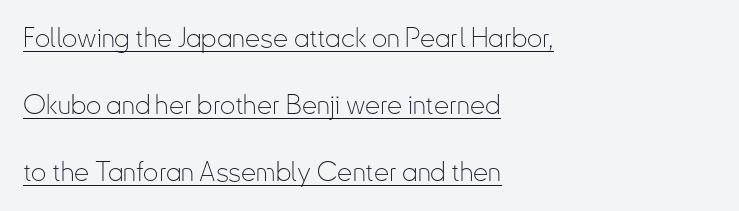
Look at the tracking — it's just the regular setting, nothing added. Alignment: flush left. Notice how a bar underscores the lettering throughout. No extra ink here — the face is not bold. Every stem runs plumb, perpendicular to the baseline.
